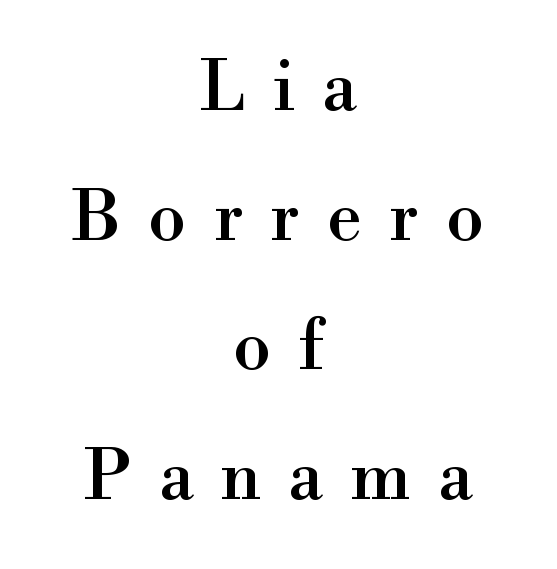
The image shows 69 px serif type, upright; set centered, line spacing 1.88x, unusually wide letter spacing (+0.39 em), not underlined; a small x-height.
